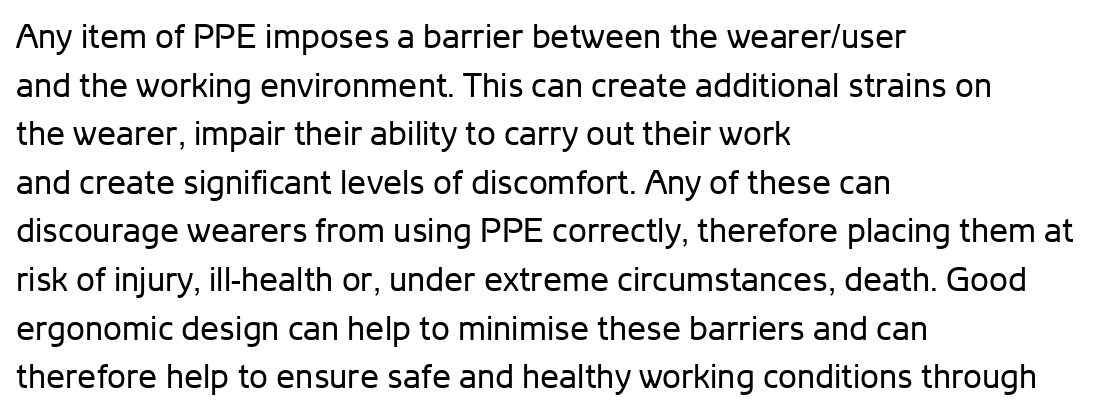
Stem width sits at or under what a default text font uses. The passage shown is not underscored anywhere. This sample has the flowing, uneven cadence of proportional lettering. The passage shown is typeset with a sans-serif family. Reading down the column, the eye jumps a familiar distance to each next line.
